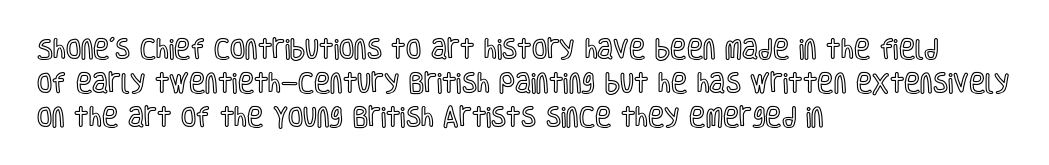
{"italic": "no", "underline": "no", "align": "left", "line_spacing": "normal", "line_spacing_ratio": 1.54, "letter_spacing": "normal", "letter_spacing_em": 0.0, "glyph_px": 22}
